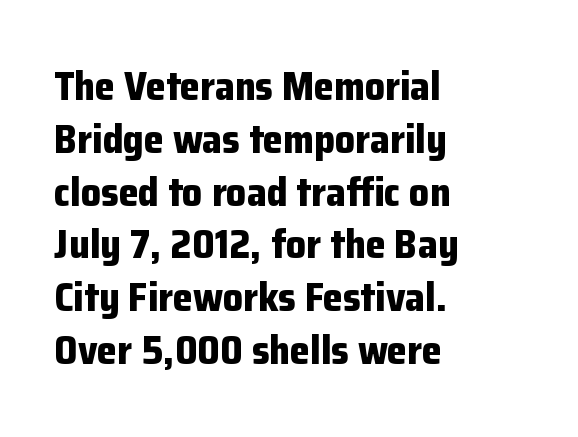
The image shows 40 px bold sans-serif type, upright; set left-aligned, normal line spacing (1.32x), normal letter spacing, not underlined; low stroke contrast and a medium x-height.
